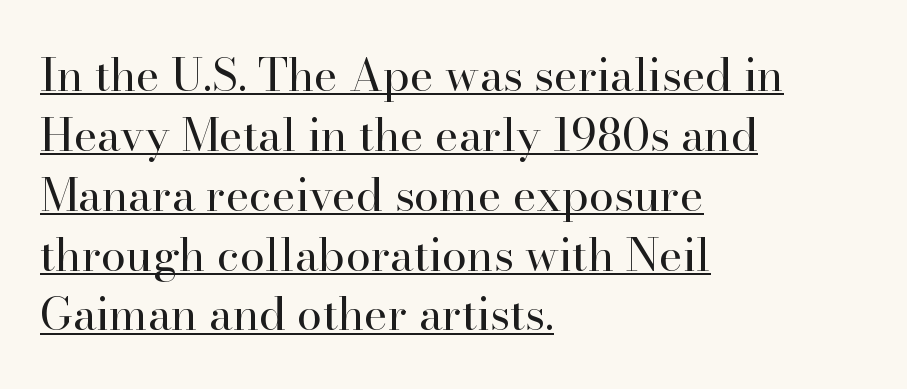
Successive baselines arrive at the customary interval. Here the glyphs are tracked normally, forming tight word shapes. Type style note: has serifs. Do the letters lean? They stand straight. Left-aligned paragraph, ragged on the right.
